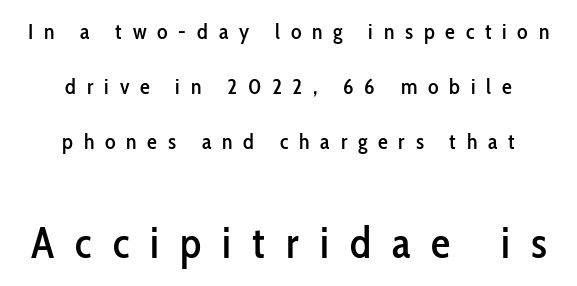
Q: Is the text italic (slanted)? A: No, it is upright.
Q: Is the typeface a serif or a sans-serif typeface? A: Sans-serif.
Q: Is the text underlined? A: No.
Q: How is the paragraph aligned? A: Centered.
Q: Is the spacing between letters normal or unusually wide? A: Unusually wide.
Q: Is the spacing between lines tight, normal or loose? A: Loose.
Q: Which block of text is set in a larger size, the first (top) or the second (bottom)? A: The second (bottom) one.
Q: Width (condensed, normal, or wide)? A: Condensed.
Q: Stroke contrast? A: Low.
Q: x-height? A: Medium.
Q: Monospaced? A: No.
